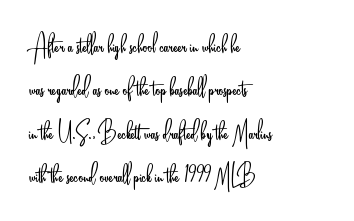
The image shows 30 px light, condensed sans-serif type; set left-aligned, normal line spacing (1.45x), normal letter spacing, not underlined; low stroke contrast and a small x-height.
